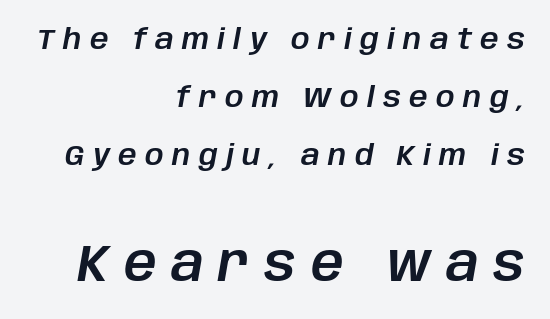
If you squint, the bottom block still reads clearly — it's the larger of the two. Short and long lines alike share a common ending point at right. Do the characters align in a grid? No, the font is proportional. It's the slanting kind of type.
